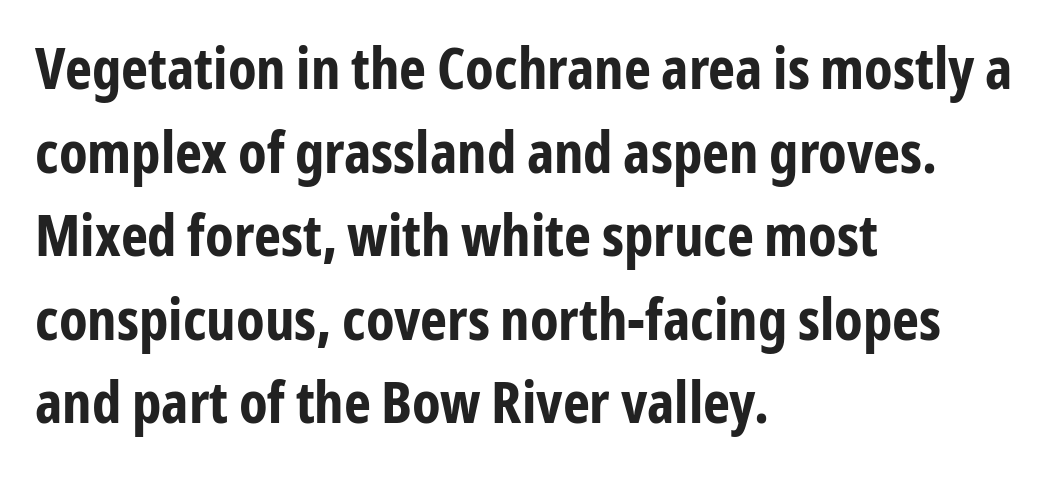
{"serif": "no", "italic": "no", "bold": "yes", "weight": "bold", "width": "condensed", "stroke_contrast": "low", "x_height": "medium", "monospaced": "no", "underline": "no", "align": "left", "line_spacing": "normal", "line_spacing_ratio": 1.44, "letter_spacing": "normal", "letter_spacing_em": 0.0, "glyph_px": 58}
